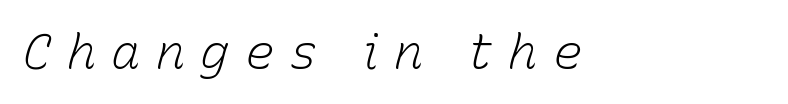
{"italic": "yes", "lean": "right", "slant_degrees": 15, "bold": "no", "weight": "light", "width": "normal", "stroke_contrast": "low", "x_height": "medium", "monospaced": "no", "underline": "no", "letter_spacing": "wide", "letter_spacing_em": 0.31, "glyph_px": 49}
